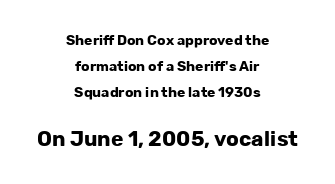
The image shows 21 px bold type, upright; set centered, line spacing 1.87x, normal letter spacing, not underlined; the second (bottom) block is 1.5x larger.
